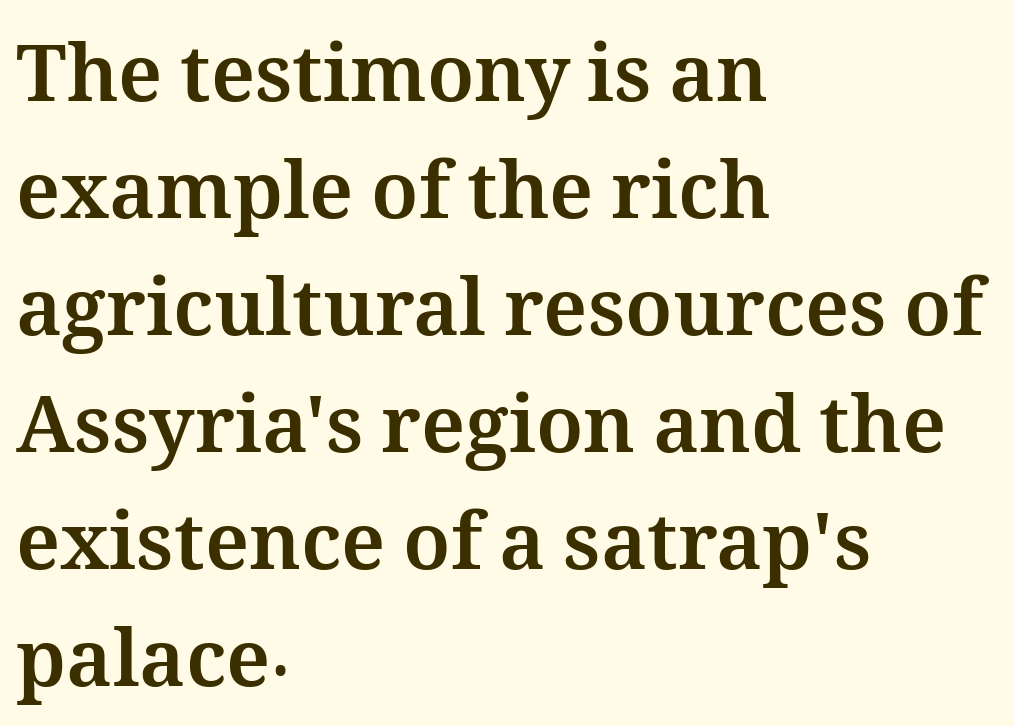
The image shows 79 px bold type, upright; set left-aligned, normal line spacing (1.48x), normal letter spacing, not underlined; medium stroke contrast and a medium x-height.
